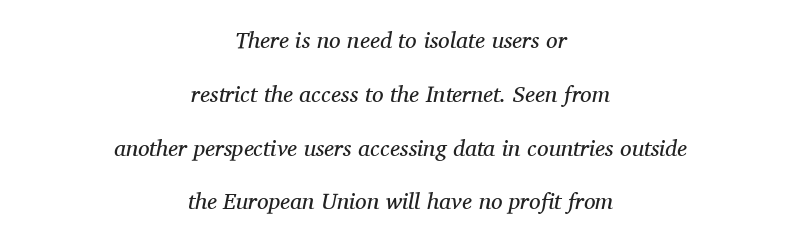
The image shows 23 px text type, italic (leaning right); set centered, loose line spacing (2.34x), normal letter spacing, not underlined.
